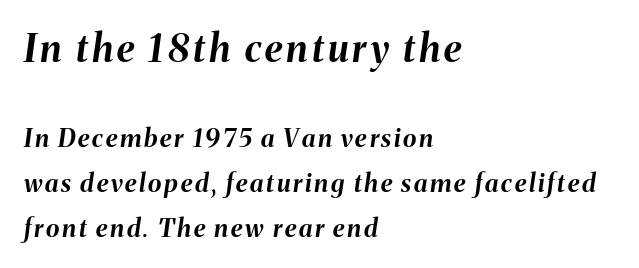
Q: Is the text bold? A: Yes.
Q: Is the text italic (slanted)? A: Yes, it leans right by about 8 degrees.
Q: Is the text underlined? A: No.
Q: How is the paragraph aligned? A: Left-aligned.
Q: Which block of text is set in a larger size, the first (top) or the second (bottom)? A: The first (top) one.
Q: Width (condensed, normal, or wide)? A: Normal.
Q: Stroke contrast? A: Medium.
Q: x-height? A: Medium.
Q: Monospaced? A: No.
